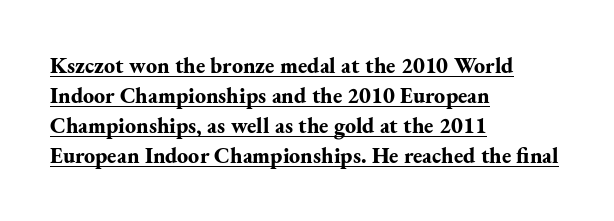
The image shows 22 px bold type, upright; set left-aligned, normal line spacing (1.37x), normal letter spacing, underlined.
